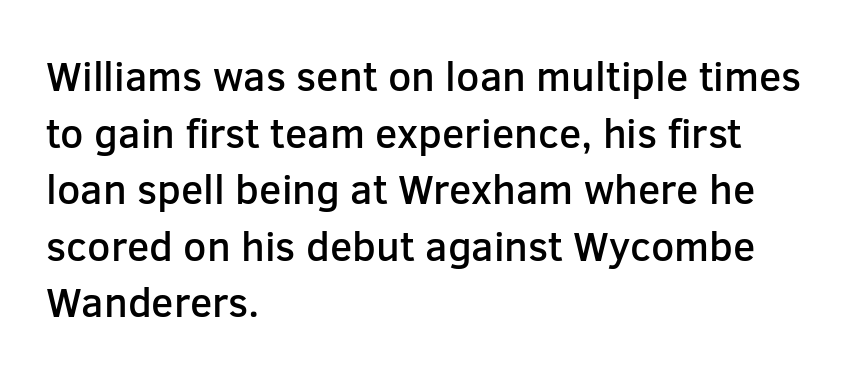
Q: Is the text bold? A: Semi-bold.
Q: Is the text italic (slanted)? A: No, it is upright.
Q: Is the typeface a serif or a sans-serif typeface? A: Sans-serif.
Q: Is the text underlined? A: No.
Q: How is the paragraph aligned? A: Left-aligned.
Q: Is the spacing between letters normal or unusually wide? A: Normal.
Q: Is the spacing between lines tight, normal or loose? A: Normal.
Q: Width (condensed, normal, or wide)? A: Normal.
Q: Stroke contrast? A: Low.
Q: x-height? A: Medium.
Q: Monospaced? A: No.
